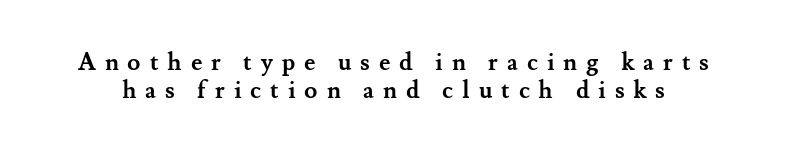
Q: Is the text bold? A: Yes.
Q: Is the text italic (slanted)? A: No, it is upright.
Q: Is the text underlined? A: No.
Q: Is the spacing between letters normal or unusually wide? A: Unusually wide.
Q: Is the spacing between lines tight, normal or loose? A: Tight.
